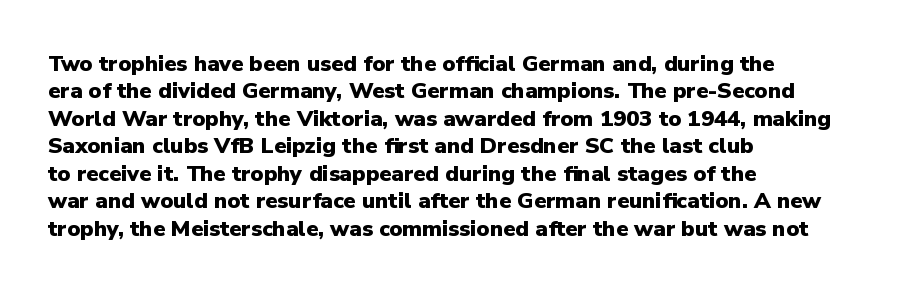
Q: Is the text bold? A: Yes.
Q: Is the text italic (slanted)? A: No, it is upright.
Q: Is the text underlined? A: No.
Q: How is the paragraph aligned? A: Left-aligned.
Q: Is the spacing between letters normal or unusually wide? A: Normal.
Q: Is the spacing between lines tight, normal or loose? A: Normal.
